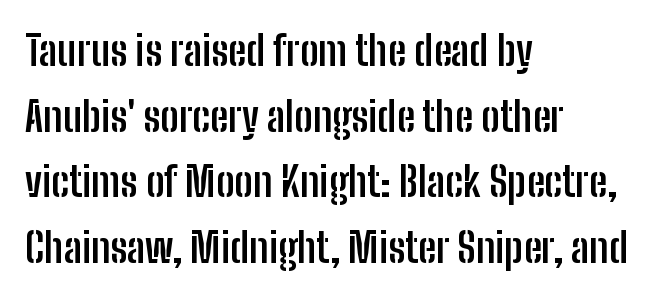
The image shows 41 px semibold, condensed sans-serif type, upright; set left-aligned, normal line spacing (1.6x), normal letter spacing, not underlined; low stroke contrast and a medium x-height.
